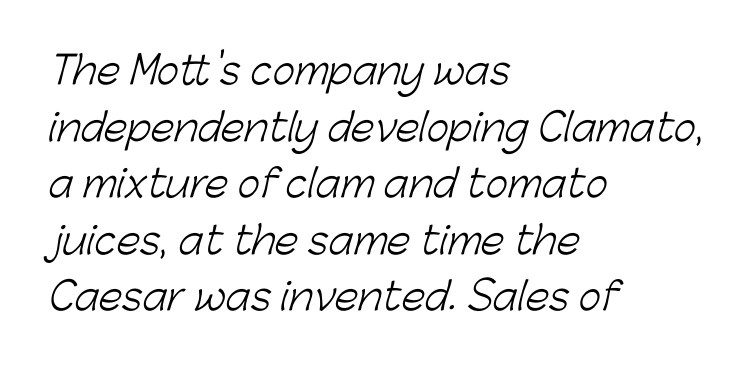
Font category for this specimen: sans-serif. The passage shown stacks its lines at a standard gap. The glyphs are unaccompanied by any horizontal stroke below them. Is the block centered? No — it sits flush against the left margin. Tracking here is standard; glyphs follow each other at the usual distance. Heft: none added — not bold.
